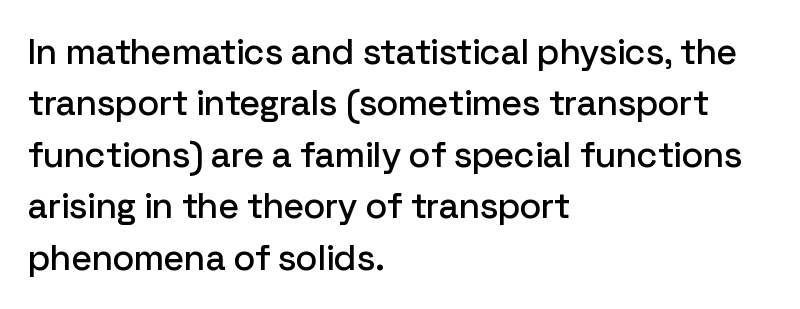
The image shows 36 px sans-serif type, upright; set left-aligned, normal line spacing (1.43x), normal letter spacing, not underlined; low stroke contrast and a medium x-height.
